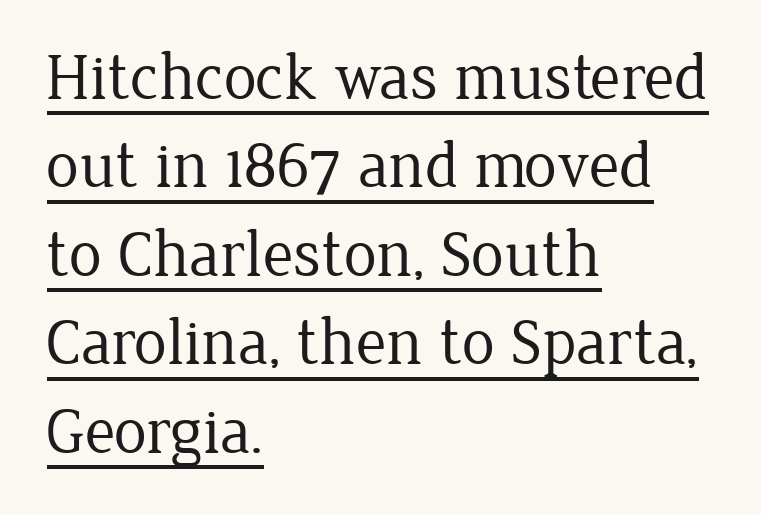
Q: Is the text bold? A: No.
Q: Is the text italic (slanted)? A: No, it is upright.
Q: Is the typeface a serif or a sans-serif typeface? A: Serif.
Q: Is the text underlined? A: Yes.
Q: How is the paragraph aligned? A: Left-aligned.
Q: Is the spacing between letters normal or unusually wide? A: Normal.
Q: Is the spacing between lines tight, normal or loose? A: Normal.
Q: Width (condensed, normal, or wide)? A: Normal.
Q: Stroke contrast? A: Low.
Q: x-height? A: Medium.
Q: Monospaced? A: No.
